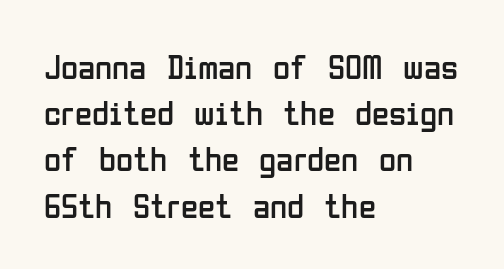
The image shows 35 px regular-weight, condensed sans-serif type, upright; set left-aligned, normal line spacing (1.32x), normal letter spacing, not underlined; low stroke contrast and a medium x-height.
